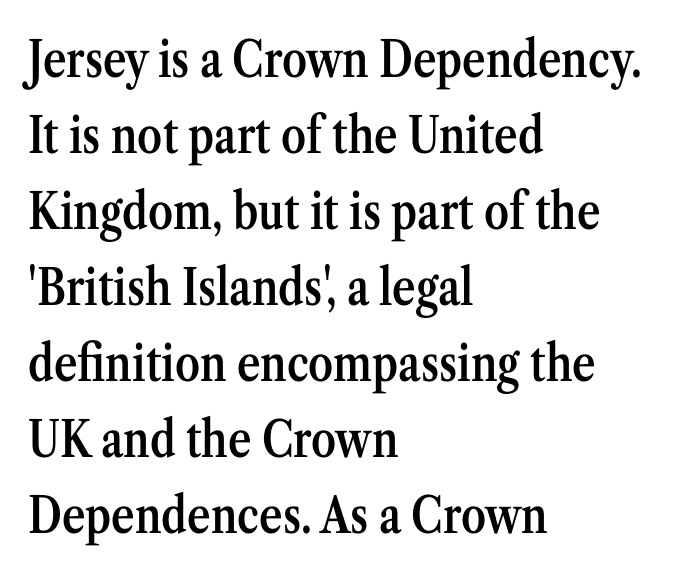
Q: Is the text bold? A: Semi-bold.
Q: Is the text italic (slanted)? A: No, it is upright.
Q: Is the typeface a serif or a sans-serif typeface? A: Serif.
Q: Is the text underlined? A: No.
Q: How is the paragraph aligned? A: Left-aligned.
Q: Is the spacing between letters normal or unusually wide? A: Normal.
Q: Is the spacing between lines tight, normal or loose? A: Normal.
Q: Width (condensed, normal, or wide)? A: Condensed.
Q: Stroke contrast? A: Medium.
Q: x-height? A: Medium.
Q: Monospaced? A: No.
